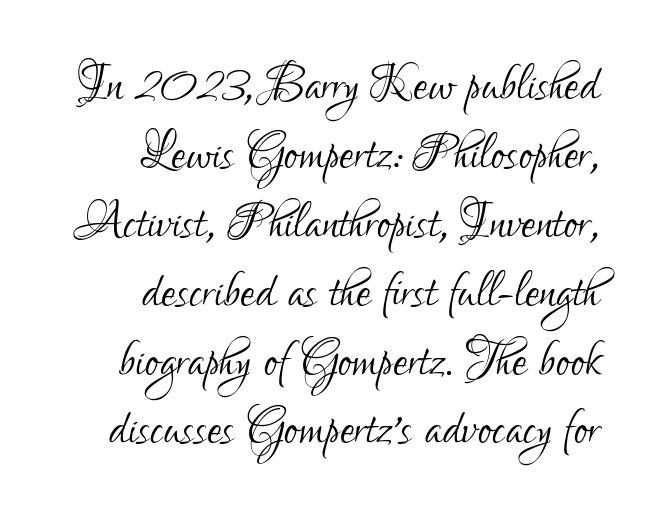
{"serif": "no", "bold": "no", "weight": "light", "width": "condensed", "stroke_contrast": "low", "x_height": "small", "monospaced": "no", "underline": "no", "align": "right", "line_spacing": "tight", "line_spacing_ratio": 1.06, "letter_spacing": "normal", "letter_spacing_em": 0.0, "glyph_px": 65}
